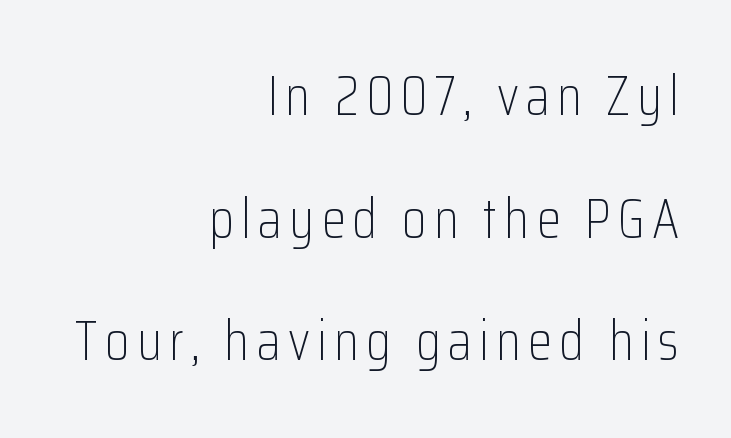
The image shows 55 px light, condensed sans-serif type, upright; set right-aligned, loose line spacing (2.23x), not underlined; low stroke contrast and a medium x-height.
